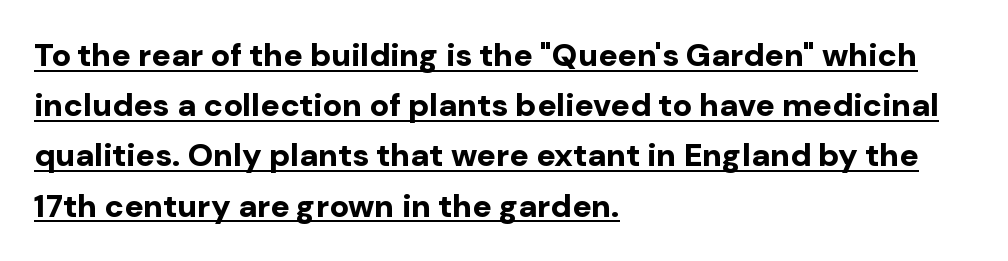
Q: Is the text bold? A: Yes.
Q: Is the text italic (slanted)? A: No, it is upright.
Q: Is the typeface a serif or a sans-serif typeface? A: Sans-serif.
Q: Is the text underlined? A: Yes.
Q: How is the paragraph aligned? A: Left-aligned.
Q: Is the spacing between letters normal or unusually wide? A: Normal.
Q: Is the spacing between lines tight, normal or loose? A: Normal.
Q: Width (condensed, normal, or wide)? A: Normal.
Q: Stroke contrast? A: Low.
Q: x-height? A: Medium.
Q: Monospaced? A: No.
